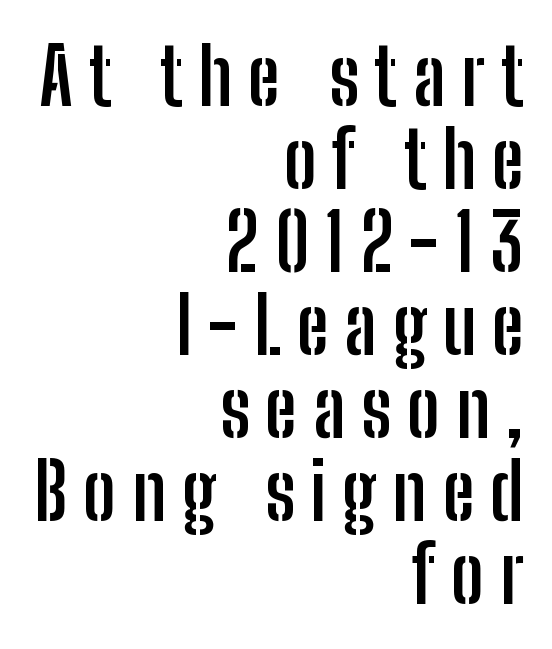
Q: Is the text bold? A: Yes.
Q: Is the text italic (slanted)? A: No, it is upright.
Q: Is the typeface a serif or a sans-serif typeface? A: Sans-serif.
Q: Is the text underlined? A: No.
Q: How is the paragraph aligned? A: Right-aligned.
Q: Is the spacing between letters normal or unusually wide? A: Unusually wide.
Q: Is the spacing between lines tight, normal or loose? A: Tight.
Q: Width (condensed, normal, or wide)? A: Condensed.
Q: Stroke contrast? A: Low.
Q: x-height? A: Medium.
Q: Monospaced? A: No.
